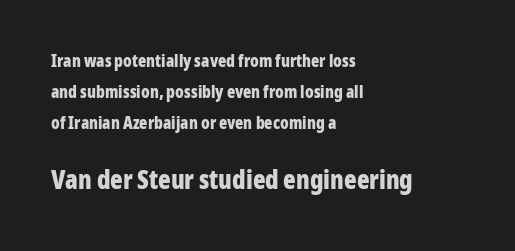
Quick note: underline off. This layout puts the modest block above and the oversized block below. Does the weight exceed regular? Yes, all the way to bold. Does the copy run flush right? No — it runs flush left.
